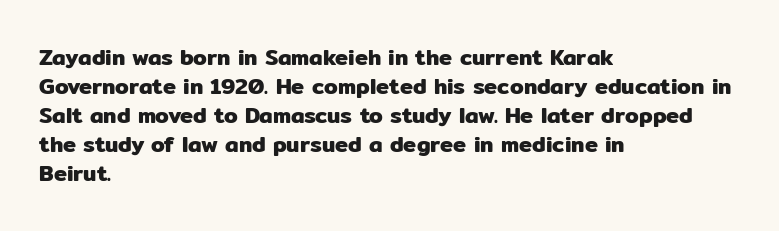
The image shows 22 px text type, upright; set left-aligned, normal line spacing (1.32x), normal letter spacing, not underlined.
